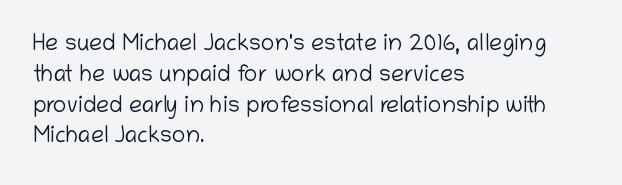
{"italic": "no", "bold": "no", "underline": "no", "align": "left", "line_spacing": "normal", "line_spacing_ratio": 1.34, "letter_spacing": "normal", "letter_spacing_em": 0.0, "glyph_px": 23}
